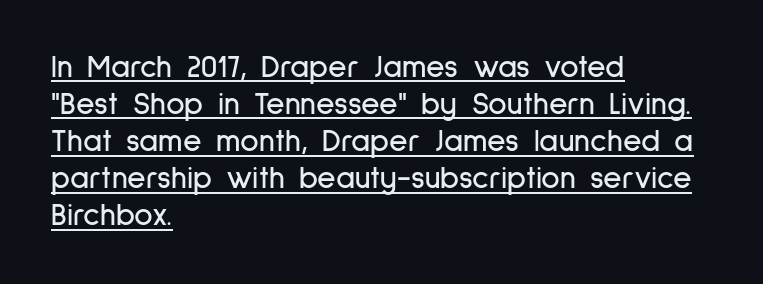
Think of a printed novel: that variable character pitch is what you see here. If you drew a ruler down the left edge, every line would touch it. There is no visible air inserted between adjacent glyphs. The passage shown is typeset with a sans-serif family. This is the regular roman posture of the typeface.
